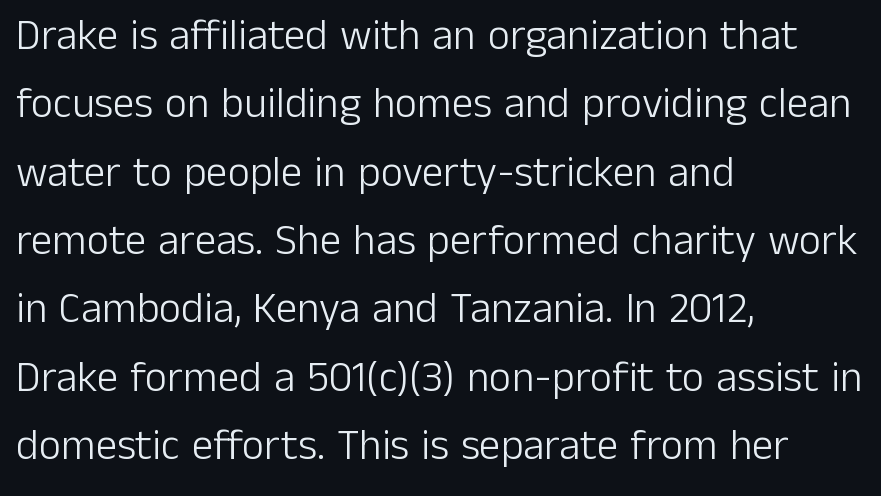
Q: Is the text bold? A: No.
Q: Is the text italic (slanted)? A: No, it is upright.
Q: Is the typeface a serif or a sans-serif typeface? A: Sans-serif.
Q: Is the text underlined? A: No.
Q: How is the paragraph aligned? A: Left-aligned.
Q: Is the spacing between letters normal or unusually wide? A: Normal.
Q: Is the spacing between lines tight, normal or loose? A: Normal.
Q: Width (condensed, normal, or wide)? A: Normal.
Q: Stroke contrast? A: Low.
Q: x-height? A: Medium.
Q: Monospaced? A: No.
